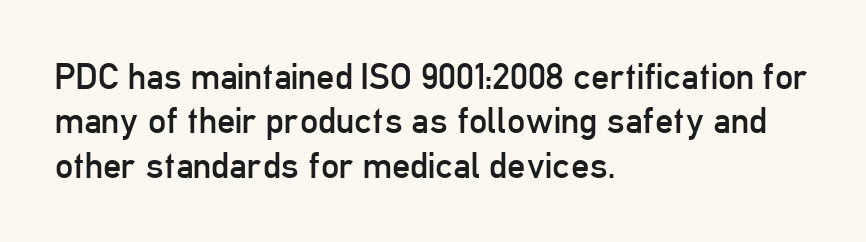
{"serif": "no", "italic": "no", "bold": "no", "weight": "regular", "width": "condensed", "stroke_contrast": "low", "x_height": "medium", "monospaced": "no", "underline": "no", "align": "left", "line_spacing_ratio": 1.23, "letter_spacing": "normal", "letter_spacing_em": 0.0, "glyph_px": 36}
